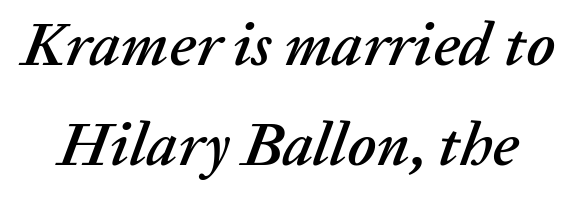
Q: Is the text italic (slanted)? A: Yes, it leans right by about 20 degrees.
Q: Is the text underlined? A: No.
Q: Is the spacing between letters normal or unusually wide? A: Normal.
Q: Is the spacing between lines tight, normal or loose? A: Normal.
Q: Width (condensed, normal, or wide)? A: Normal.
Q: Stroke contrast? A: Low.
Q: x-height? A: Medium.
Q: Monospaced? A: No.
